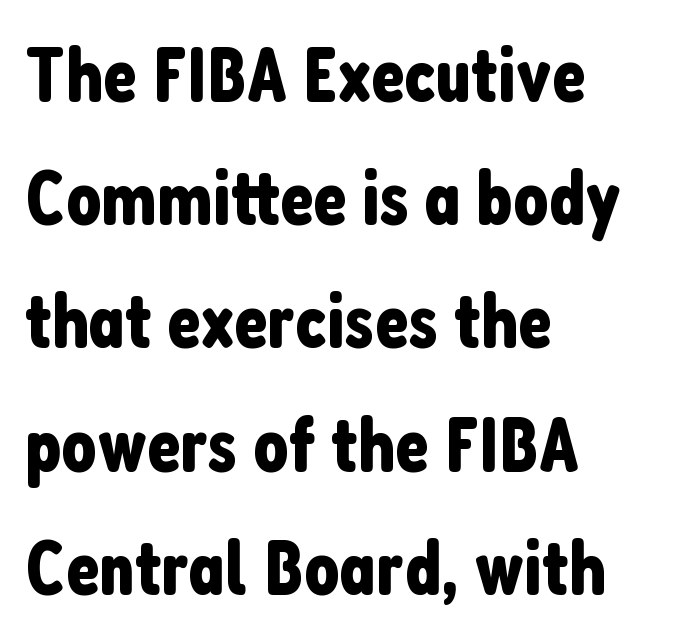
Letterform terminals end flat and unadorned throughout the passage. The letters advance in unequal steps, a hallmark of proportional type. What's the leading like? Ordinary, nothing unusual. Caption: standard tracking, unaltered. Lines of text with bare space underneath. Teacher's note: observe the even left margin — that is flush-left alignment.
